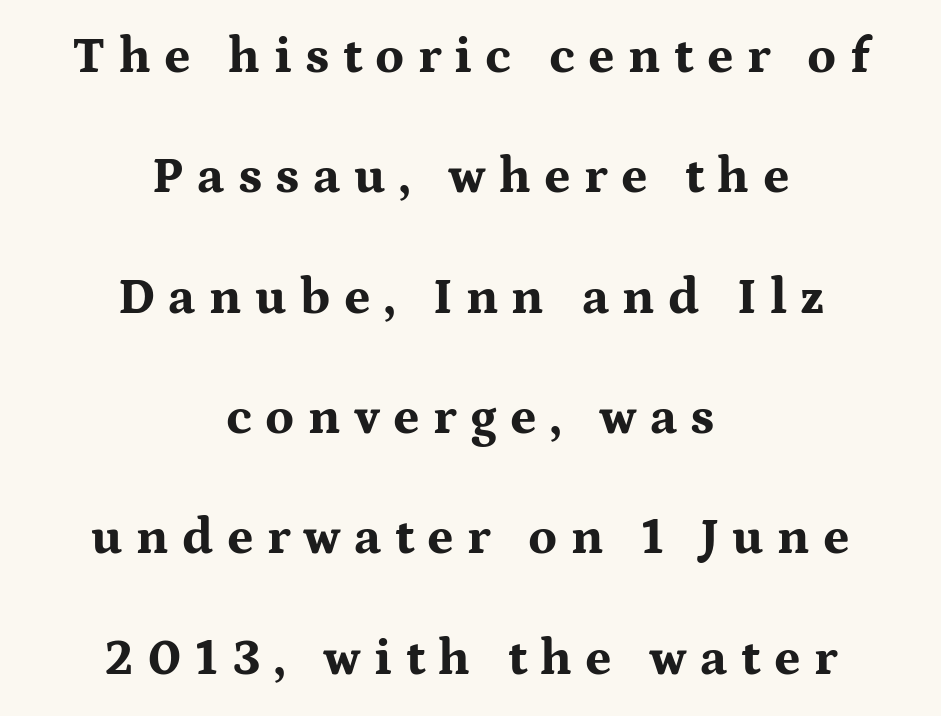
Unmarked baselines from the first word to the last. Stroke thickness is high; the sample reads as a true bold. A typesetter would mark this as roman, not italic. Spacing verdict: proportional, widths tailored to each character. Display-style spreading of the glyphs; the letterfit is very open.
